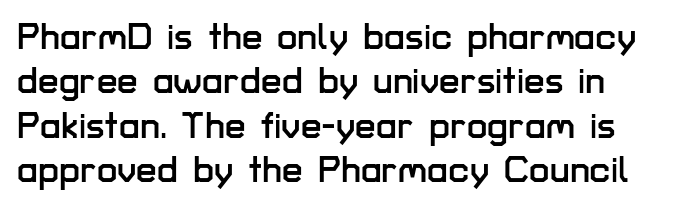
{"serif": "no", "italic": "no", "width": "normal", "stroke_contrast": "low", "x_height": "medium", "monospaced": "no", "underline": "no", "align": "left", "line_spacing_ratio": 1.2, "letter_spacing": "normal", "letter_spacing_em": 0.0, "glyph_px": 37}
